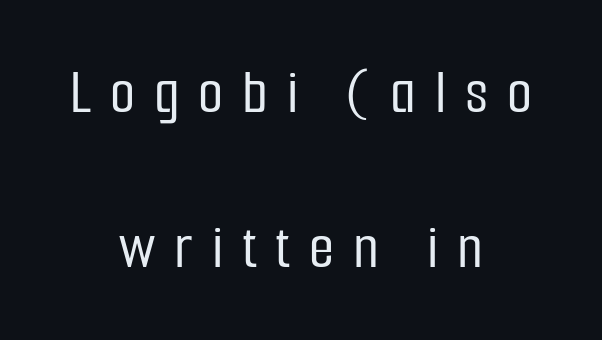
The image shows 65 px condensed sans-serif type, upright; set centered, loose line spacing (2.38x), unusually wide letter spacing (+0.29 em), not underlined; low stroke contrast and a medium x-height.
